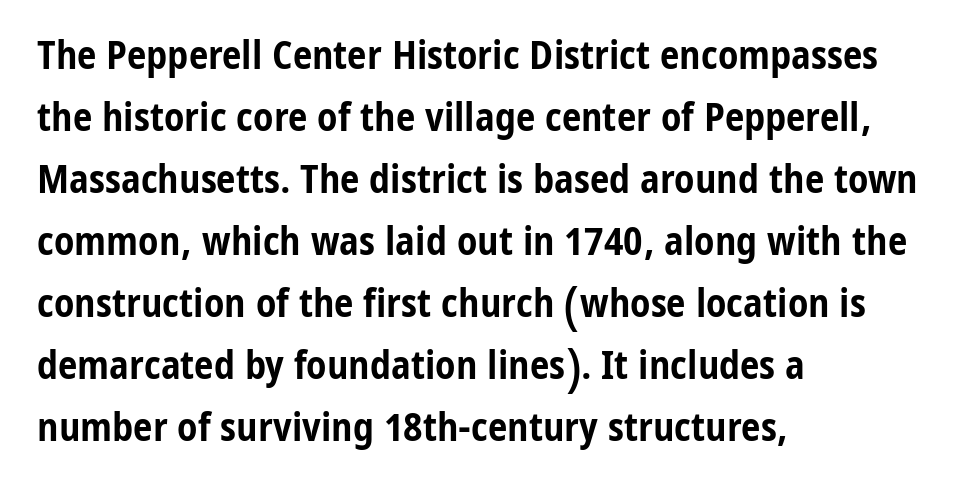
The compositor pushed each line to the left boundary. Clear beneath every line of the passage. Regarding leading, the lines here are spaced in the standard way. The glyphs in this specimen are sans serif. Strokes here are thick enough to call this a true bold.
